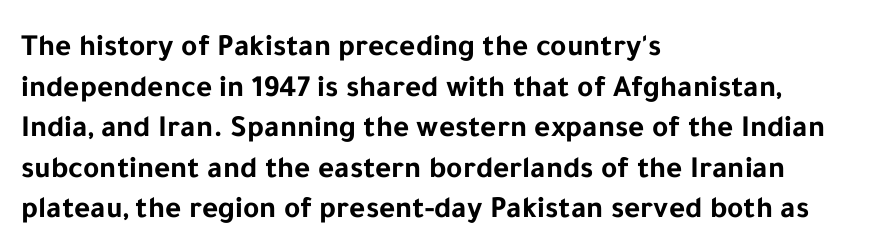
The face used here is proportionally spaced, like ordinary book or web type. Typesetter's note: full bold, strokes at maximum text heaviness. This is the regular roman posture of the typeface. The lines in this sample share a left origin and differ only in where they stop.
